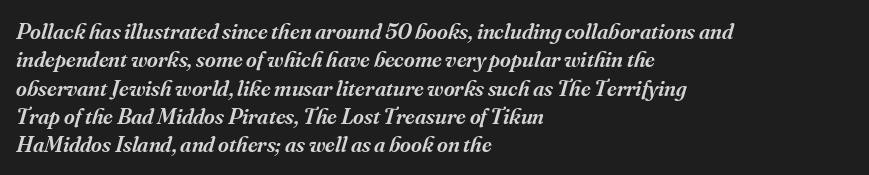
Leftover space on each line is placed entirely after the last word. Each glyph is drawn with semibold strokes, heavier than normal yet not fully bold. Observe the ordinary spacing: letters are neighbours, not strangers. This is oblique type, the kind used for emphasis or titles.
